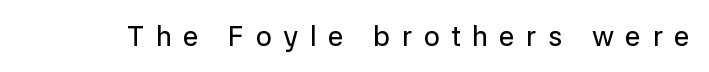
The image shows 28 px sans-serif type, upright; set unusually wide letter spacing (+0.41 em), not underlined; low stroke contrast and a medium x-height.
